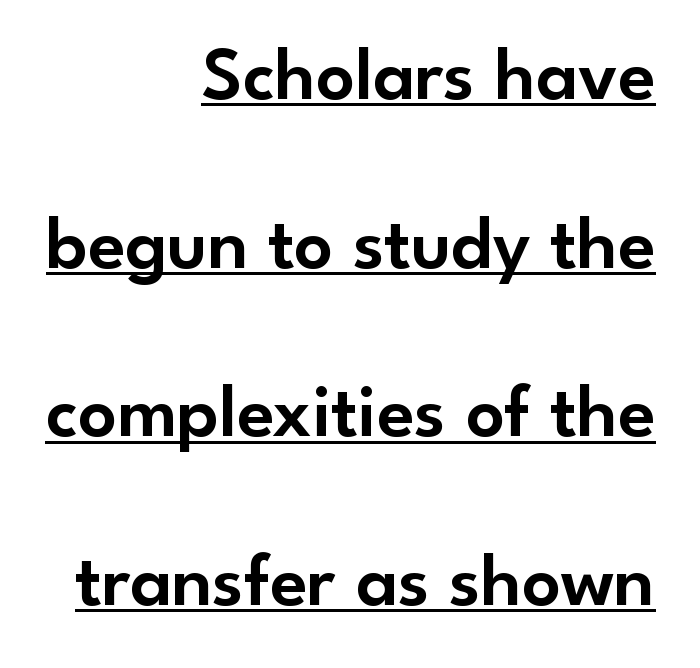
The image shows 76 px sans-serif type, upright; set right-aligned, loose line spacing (2.22x), normal letter spacing, underlined; low stroke contrast and a small x-height.
